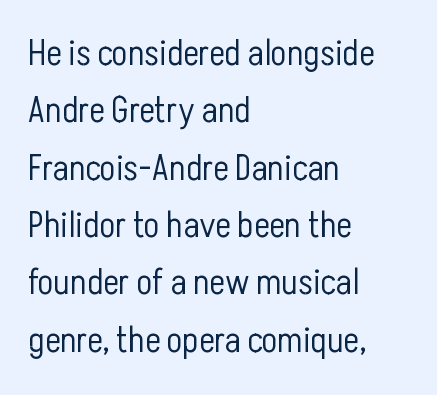
Normally led — the rows are evenly, conventionally spaced. The text was rendered using a sans face with plain stroke endings. The gaps between neighbouring characters are ordinary and unremarkable. Proportional: the letters do not fall into vertical columns. Is this a heavy cut? Hardly; it is regular or lighter. Ordinary non-slanted type is in use.
